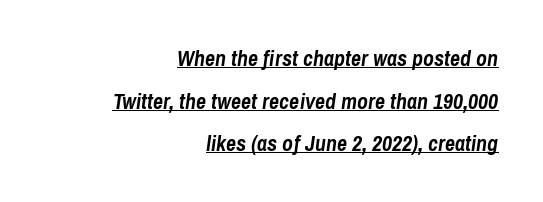
Q: Is the text bold? A: Yes.
Q: Is the text italic (slanted)? A: Yes, it leans right by about 8 degrees.
Q: Is the text underlined? A: Yes.
Q: How is the paragraph aligned? A: Right-aligned.
Q: Is the spacing between letters normal or unusually wide? A: Normal.
Q: Is the spacing between lines tight, normal or loose? A: Loose.
